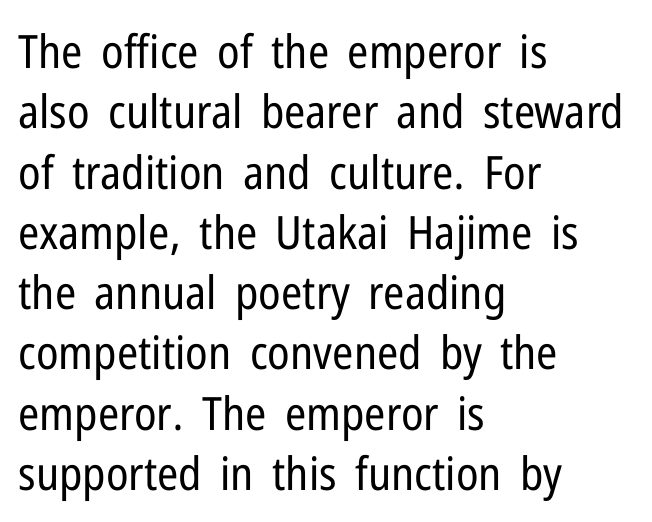
This rendering leaves character spacing at its baseline value. Whoever set this chose a conventional vertical rhythm. The ragged edge is on the right, which tells us the setting is flush left. You could not count columns in this text — the font is proportionally spaced.
